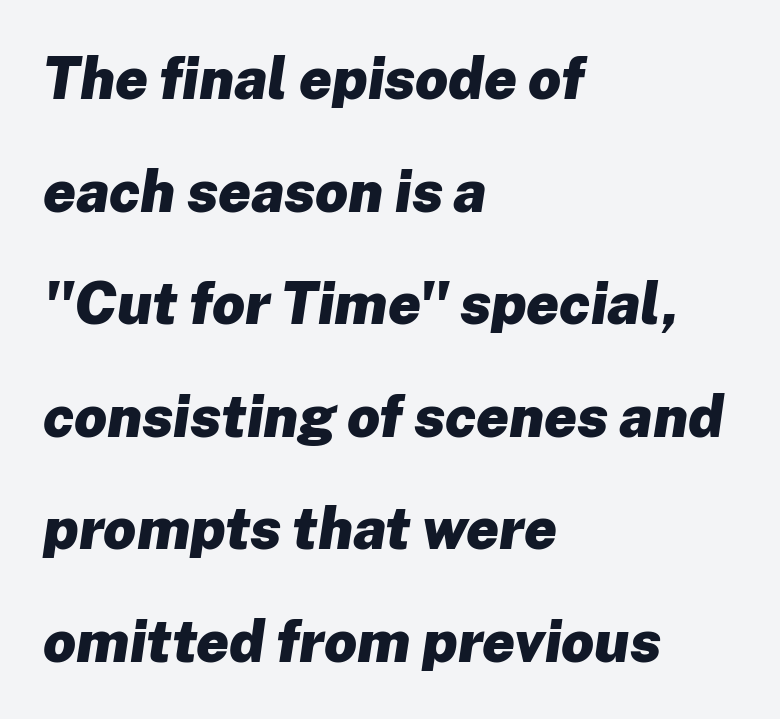
The image shows 58 px heavy type, italic (leaning right); set left-aligned, loose line spacing (1.94x), normal letter spacing, not underlined; low stroke contrast and a medium x-height.
